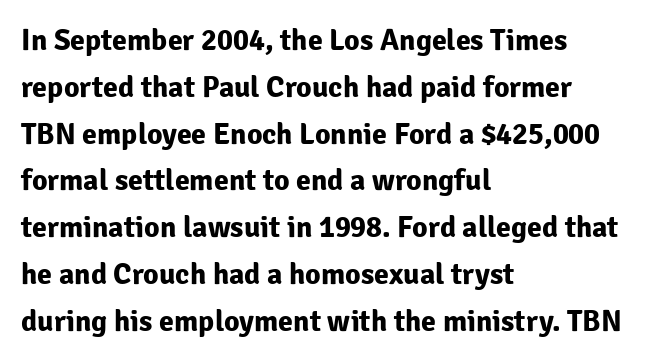
{"serif": "no", "italic": "no", "bold": "yes", "weight": "bold", "width": "normal", "stroke_contrast": "low", "x_height": "medium", "monospaced": "no", "underline": "no", "align": "left", "line_spacing": "normal", "line_spacing_ratio": 1.56, "letter_spacing": "normal", "letter_spacing_em": 0.0, "glyph_px": 30}
